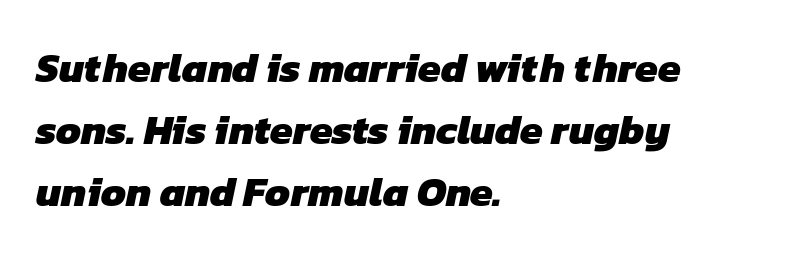
There is no visible air inserted between adjacent glyphs. Does the type have serifs? No, each stem ends abruptly. A typesetter would call this proportional, since set widths differ per character. Vertical spacing — default. A full-strength bold gives these letters their thick strokes.
